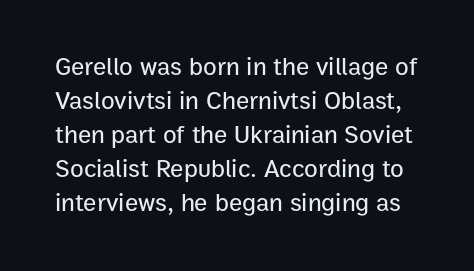
Q: Is the text italic (slanted)? A: No, it is upright.
Q: Is the text underlined? A: No.
Q: Is the spacing between letters normal or unusually wide? A: Normal.
Q: Is the spacing between lines tight, normal or loose? A: Normal.
